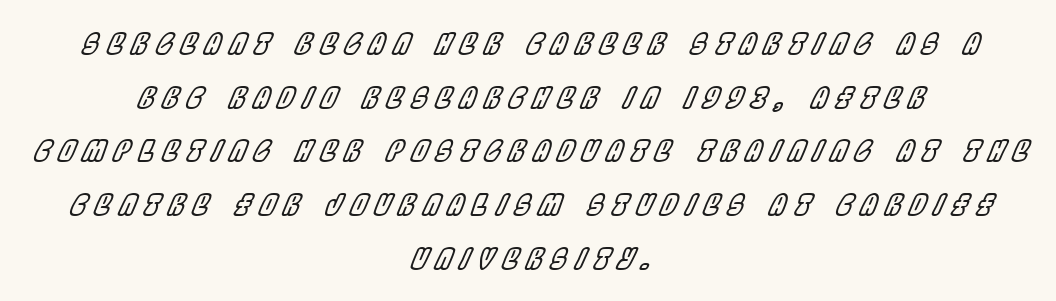
The image shows 29 px condensed type, italic (leaning right); set centered, line spacing 1.85x, unusually wide letter spacing (+0.28 em), not underlined; a large x-height.
